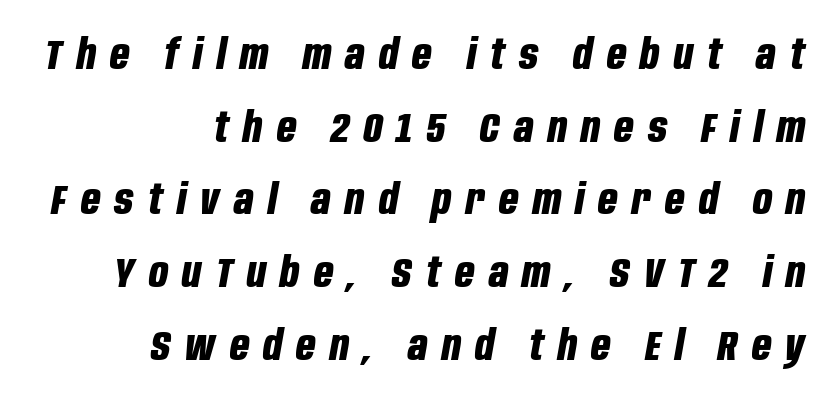
{"italic": "yes", "lean": "right", "slant_degrees": 10, "bold": "yes", "weight": "bold", "width": "condensed", "stroke_contrast": "low", "x_height": "large", "monospaced": "no", "underline": "no", "align": "right", "line_spacing_ratio": 1.73, "letter_spacing": "wide", "letter_spacing_em": 0.34, "glyph_px": 42}
